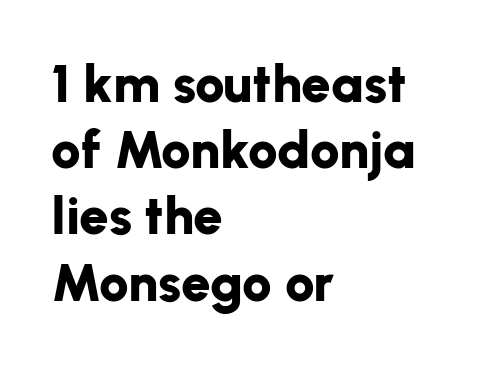
{"serif": "no", "italic": "no", "bold": "yes", "weight": "bold", "width": "normal", "stroke_contrast": "low", "x_height": "medium", "monospaced": "no", "underline": "no", "align": "left", "line_spacing": "normal", "line_spacing_ratio": 1.25, "letter_spacing": "normal", "letter_spacing_em": 0.0, "glyph_px": 53}
